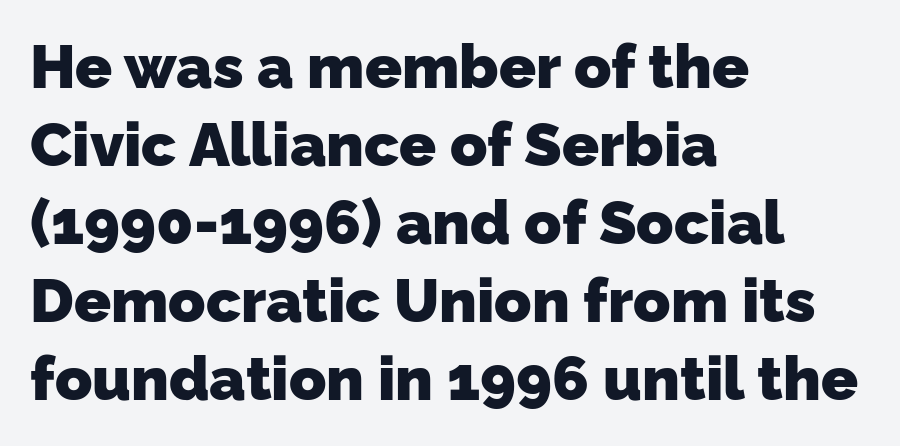
Q: Is the text bold? A: Yes.
Q: Is the typeface a serif or a sans-serif typeface? A: Sans-serif.
Q: Is the text underlined? A: No.
Q: How is the paragraph aligned? A: Left-aligned.
Q: Is the spacing between letters normal or unusually wide? A: Normal.
Q: Is the spacing between lines tight, normal or loose? A: Normal.
Q: Width (condensed, normal, or wide)? A: Normal.
Q: Stroke contrast? A: Low.
Q: x-height? A: Medium.
Q: Monospaced? A: No.
